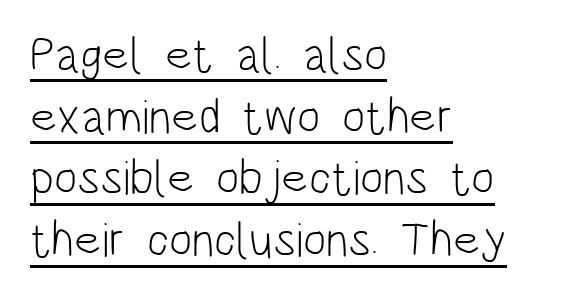
Do the characters align in a grid? No, the font is proportional. In CSS terms this would be text-align: left. Letter spacing: default. Regarding serifs, this sample does without them. Ascenders rise straight up at ninety degrees. The words here are underlined.
